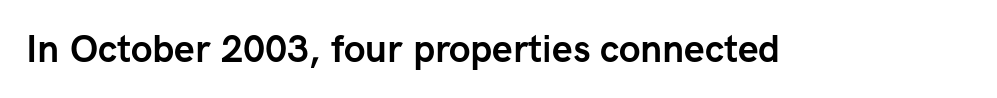
The image shows 37 px semibold sans-serif type, upright; set normal letter spacing, not underlined; low stroke contrast and a medium x-height.
